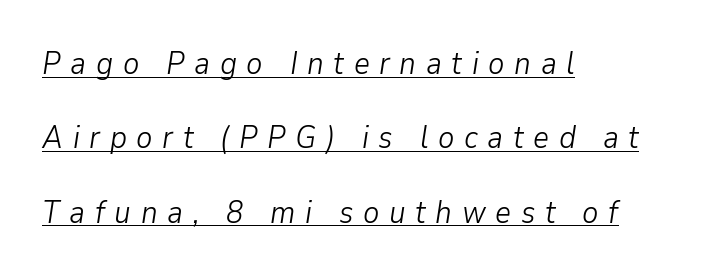
The image shows 31 px light type, italic (leaning right); set left-aligned, loose line spacing (2.4x), unusually wide letter spacing (+0.31 em), underlined; low stroke contrast and a medium x-height.
